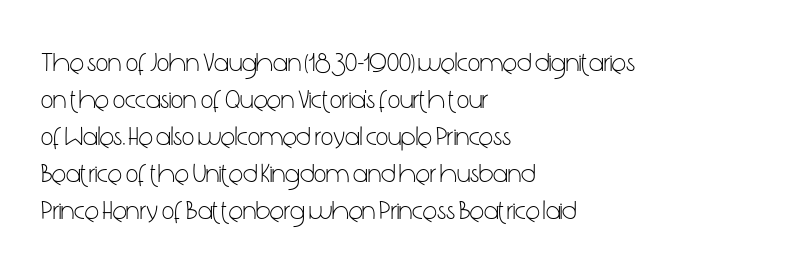
{"italic": "no", "bold": "no", "underline": "no", "align": "left", "line_spacing": "normal", "line_spacing_ratio": 1.37, "letter_spacing": "normal", "letter_spacing_em": 0.0, "glyph_px": 27}
